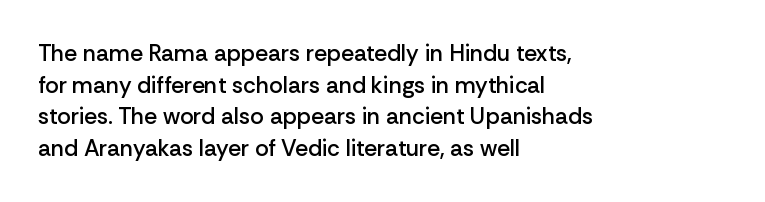
The image shows 23 px text type, upright; set left-aligned, normal line spacing (1.37x), normal letter spacing, not underlined.
